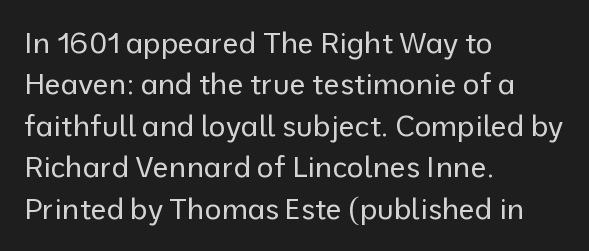
Q: Is the text bold? A: No.
Q: Is the text italic (slanted)? A: No, it is upright.
Q: Is the typeface a serif or a sans-serif typeface? A: Sans-serif.
Q: Is the text underlined? A: No.
Q: How is the paragraph aligned? A: Left-aligned.
Q: Is the spacing between letters normal or unusually wide? A: Normal.
Q: Is the spacing between lines tight, normal or loose? A: Normal.
Q: Width (condensed, normal, or wide)? A: Normal.
Q: Stroke contrast? A: Low.
Q: x-height? A: Medium.
Q: Monospaced? A: No.
